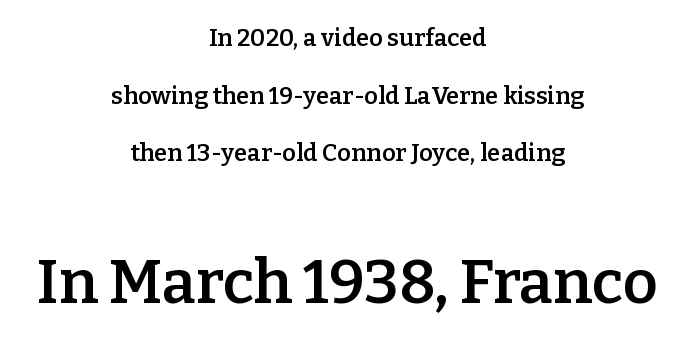
{"serif": "yes", "italic": "no", "bold": "semi", "weight": "semibold", "width": "normal", "stroke_contrast": "low", "x_height": "medium", "monospaced": "no", "underline": "no", "align": "center", "line_spacing": "loose", "line_spacing_ratio": 2.4, "letter_spacing": "normal", "letter_spacing_em": 0.0, "larger_block": "second", "size_ratio": 2.54, "glyph_px": 61}
